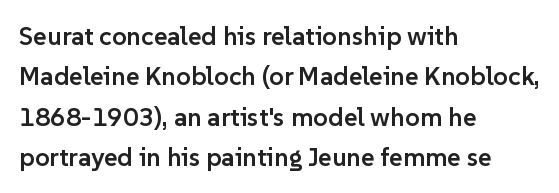
The image shows 26 px text type, upright; set left-aligned, normal line spacing (1.55x), normal letter spacing, not underlined.
